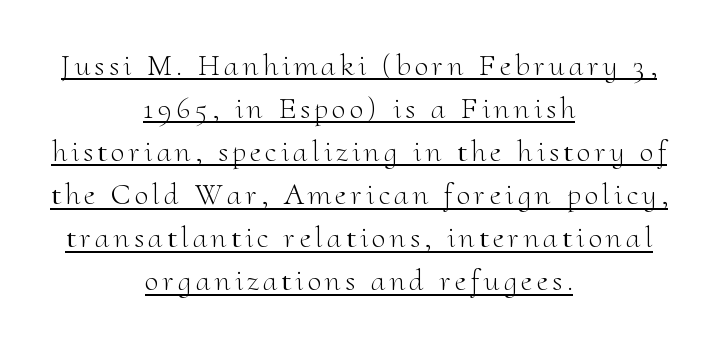
Here the designer chose a conventional face with non-uniform glyph widths. Typeset on center — no edge is straight. The text was rendered using a seriffed face with decorative stroke endings. Whoever set this chose a conventional vertical rhythm.
